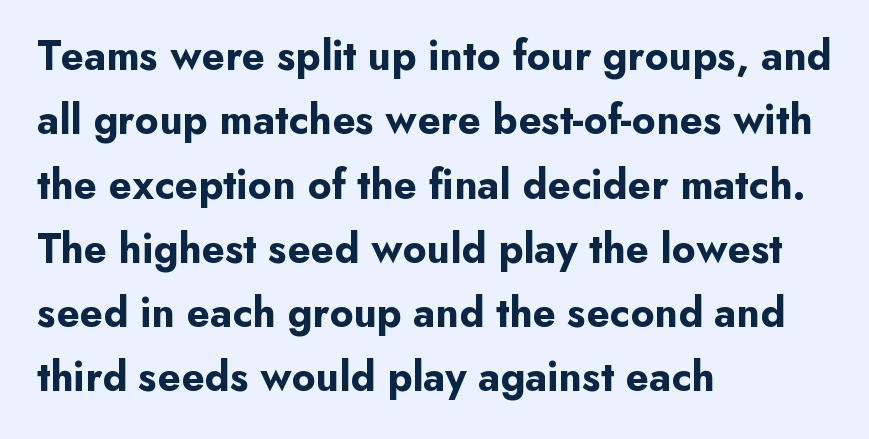
The image shows 42 px bold sans-serif type, upright; set left-aligned, normal line spacing (1.53x), normal letter spacing, not underlined; low stroke contrast and a small x-height.
